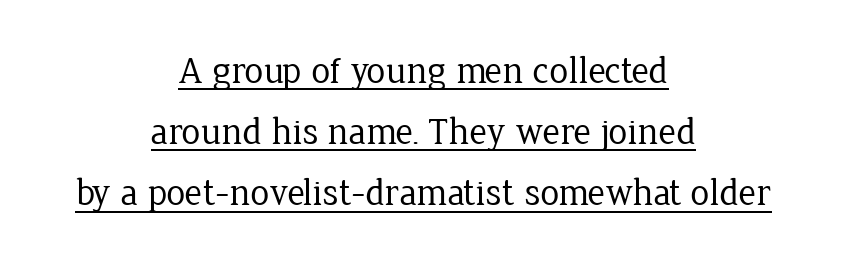
The image shows 38 px regular-weight serif type, upright; set centered, normal line spacing (1.61x), normal letter spacing, underlined; low stroke contrast and a medium x-height.
